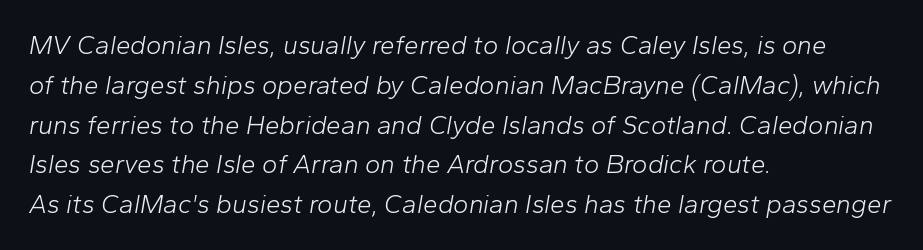
Q: Is the text bold? A: No.
Q: Is the text italic (slanted)? A: Yes, it leans right by about 10 degrees.
Q: Is the text underlined? A: No.
Q: How is the paragraph aligned? A: Left-aligned.
Q: Is the spacing between letters normal or unusually wide? A: Normal.
Q: Is the spacing between lines tight, normal or loose? A: Normal.
